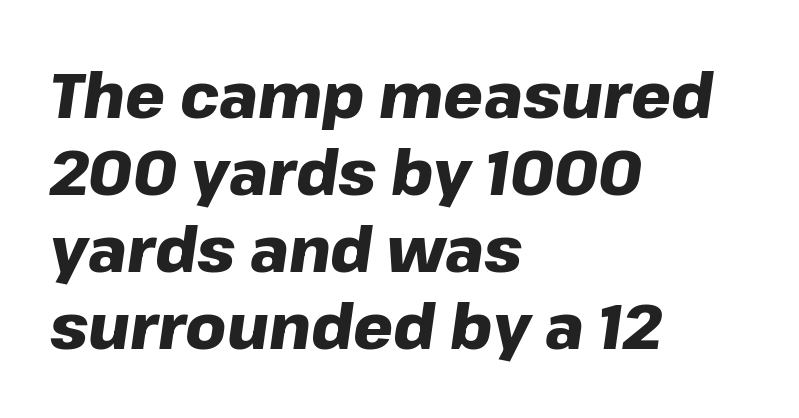
Note the varied advance widths — an 'i' is clearly narrower than an 'm'. Characters are canted at an angle relative to the baseline's perpendicular. Bold? Absolutely — the strokes are thick and heavy. Rule under the text: the space is simply empty.
